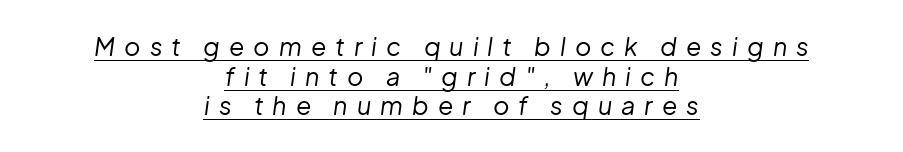
{"italic": "yes", "lean": "right", "slant_degrees": 8, "bold": "no", "underline": "yes", "align": "center", "line_spacing_ratio": 1.19, "letter_spacing": "wide", "letter_spacing_em": 0.36, "glyph_px": 25}
